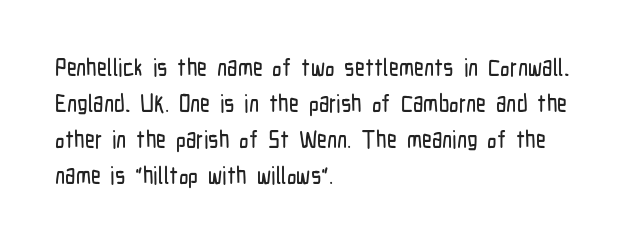
The image shows 24 px text type, upright; set left-aligned, normal line spacing (1.5x), normal letter spacing, not underlined.
